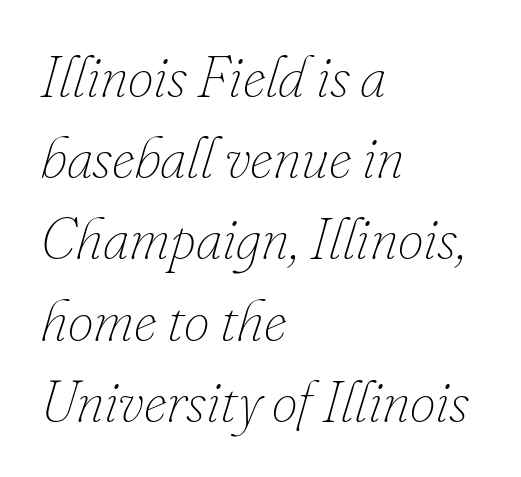
Q: Is the text bold? A: No.
Q: Is the text italic (slanted)? A: Yes, it leans right by about 16 degrees.
Q: Is the text underlined? A: No.
Q: How is the paragraph aligned? A: Left-aligned.
Q: Is the spacing between letters normal or unusually wide? A: Normal.
Q: Is the spacing between lines tight, normal or loose? A: Normal.
Q: Width (condensed, normal, or wide)? A: Normal.
Q: Stroke contrast? A: Low.
Q: x-height? A: Small.
Q: Monospaced? A: No.
